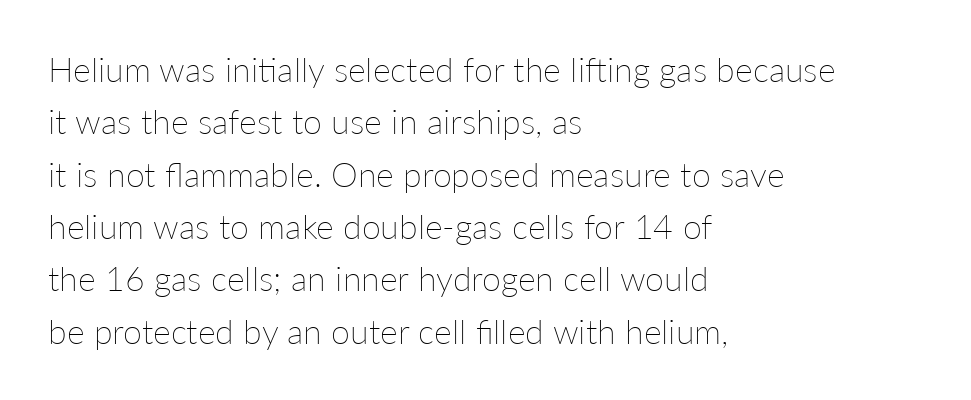
What's the leading like? Ordinary, nothing unusual. Ink coverage per letter is moderate at most. The rendering keeps characters at their native spacing. The passage shown is typed in a proportional face where columns would drift. The rag falls on the right side of this text block. Decoration check: the copy has no underline.
